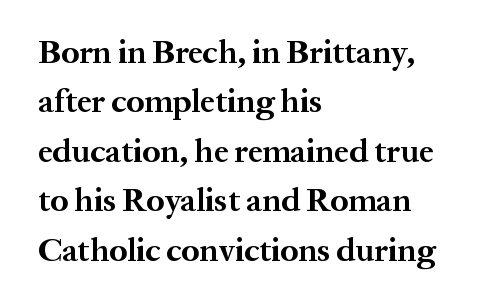
Underlining? Definitely not there. How would I describe the line gaps? Plain and ordinary. Compared with an ordinary text face, these strokes are far heavier — a full bold. The lines are quadded left. I'd call this a serif setting — the letters wear small feet.
